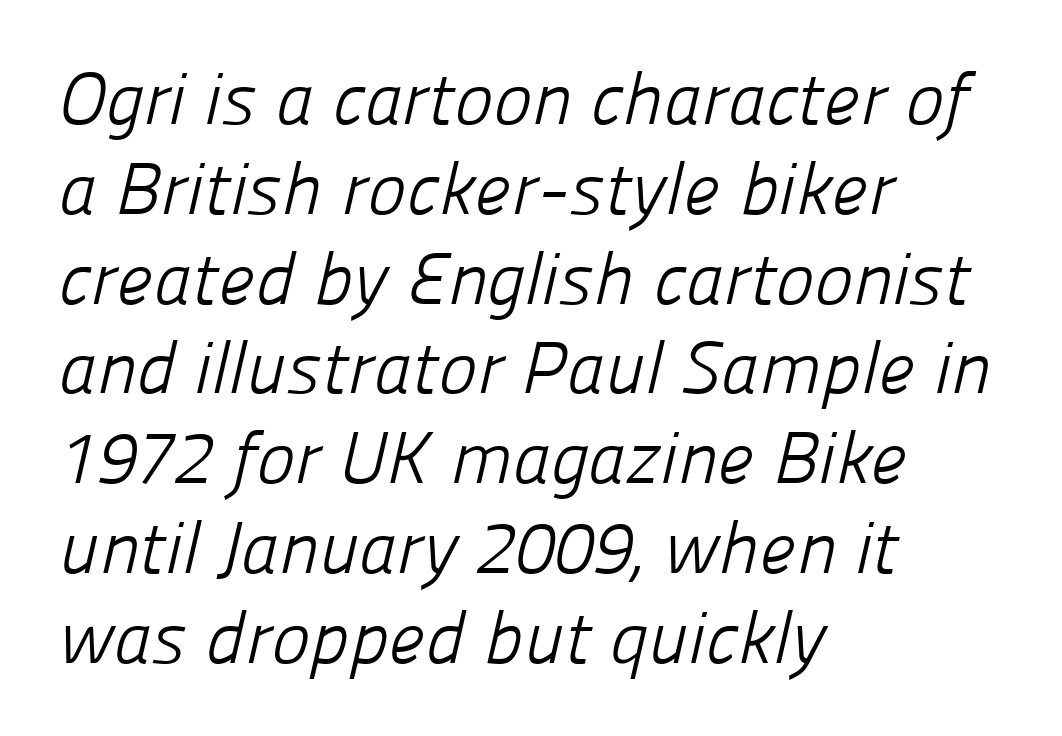
{"serif": "no", "bold": "no", "weight": "light", "width": "normal", "stroke_contrast": "low", "x_height": "medium", "monospaced": "no", "underline": "no", "align": "left", "line_spacing_ratio": 1.23, "letter_spacing": "normal", "letter_spacing_em": 0.0, "glyph_px": 73}
